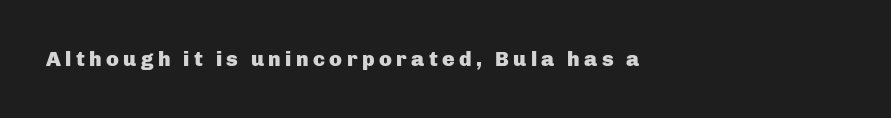
The image shows 21 px bold type, upright; set left-aligned, unusually wide letter spacing (+0.21 em), not underlined.
